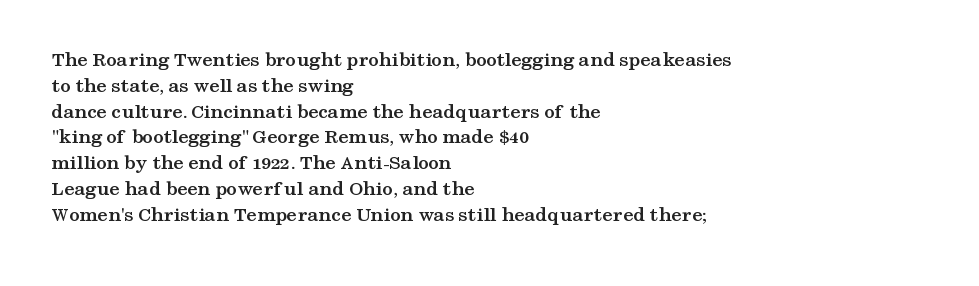
The image shows 21 px bold type, upright; set left-aligned, line spacing 1.23x, normal letter spacing, not underlined.
